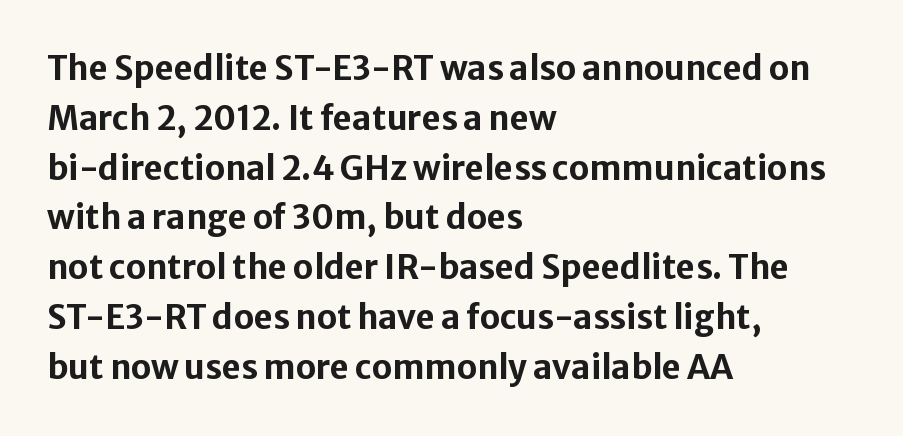
The image shows 33 px bold sans-serif type, upright; set left-aligned, normal line spacing (1.51x), normal letter spacing, not underlined; low stroke contrast and a medium x-height.
